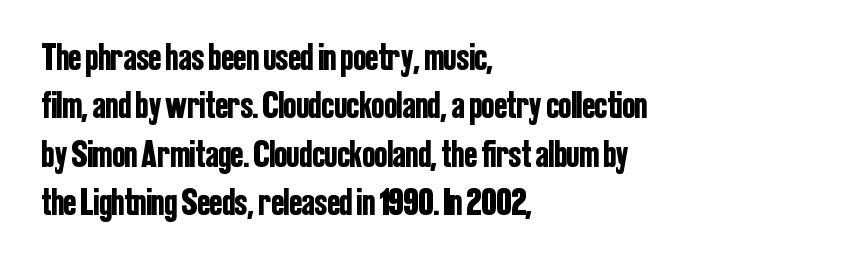
The image shows 38 px condensed sans-serif type, upright; set left-aligned, normal line spacing (1.27x), normal letter spacing, not underlined; low stroke contrast and a medium x-height.
